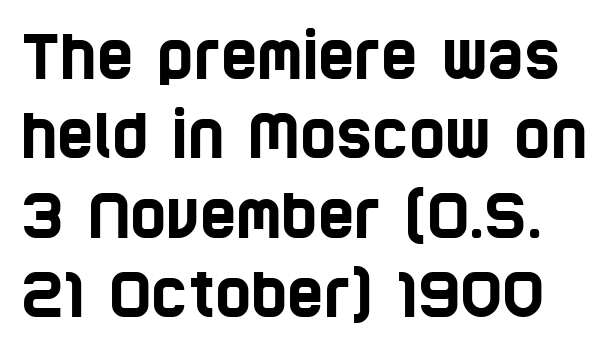
The words here are not underlined. Typographically, this falls in the sans-serif category. In terms of leading, this rendering sits right in the middle. Character widths vary here, with narrow letters taking less room than wide ones. Honestly, the letter spacing is just normal — you wouldn't notice it.
